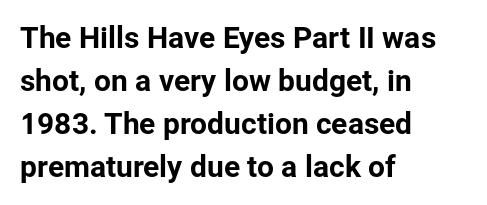
The image shows 30 px sans-serif type, upright; set left-aligned, normal line spacing (1.43x), normal letter spacing, not underlined; low stroke contrast and a medium x-height.
